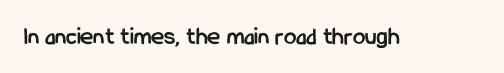
Underlining? Definitely not there. Strong, thick strokes mark this as bold type. This sample uses an upright cut, with every glyph sitting square on the baseline. A typesetter would call this zero additional tracking.
